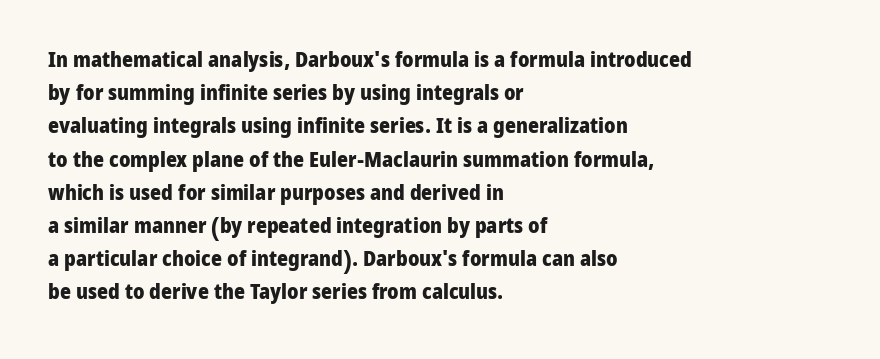
The font is running at its bold setting. Letters rest on an invisible, unmarked baseline. Students, note that the glyphs here touch the page at normal intervals. The rendering anchors every line to the left-hand side.
